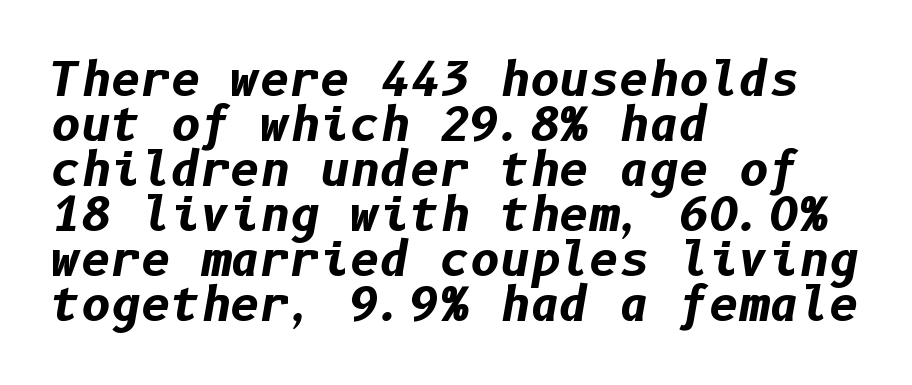
The image shows 46 px bold type, italic (leaning right); set left-aligned, tight line spacing (0.98x), normal letter spacing, not underlined; low stroke contrast and a medium x-height.
